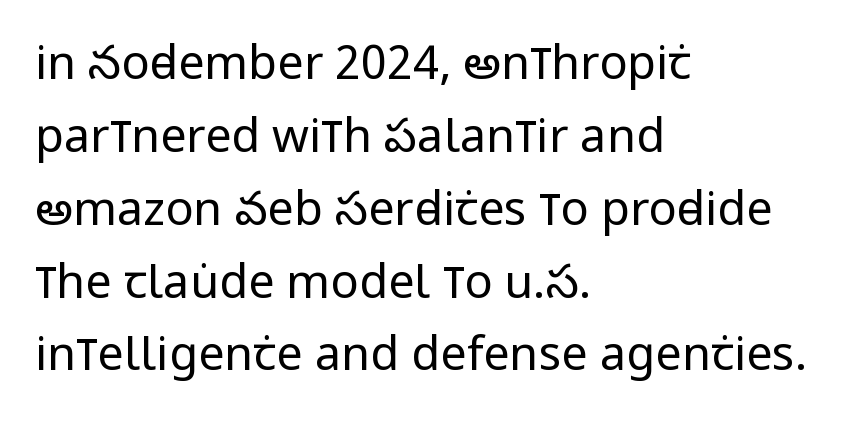
Q: Is the text bold? A: No.
Q: Is the text italic (slanted)? A: No, it is upright.
Q: Is the typeface a serif or a sans-serif typeface? A: Sans-serif.
Q: Is the text underlined? A: No.
Q: How is the paragraph aligned? A: Left-aligned.
Q: Is the spacing between letters normal or unusually wide? A: Normal.
Q: Is the spacing between lines tight, normal or loose? A: Normal.
Q: Width (condensed, normal, or wide)? A: Condensed.
Q: Stroke contrast? A: Low.
Q: x-height? A: Large.
Q: Monospaced? A: No.
